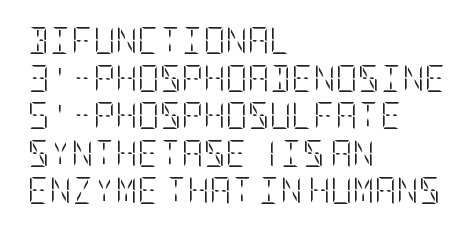
Q: Is the text bold? A: No.
Q: Is the text italic (slanted)? A: No, it is upright.
Q: Is the text underlined? A: No.
Q: How is the paragraph aligned? A: Left-aligned.
Q: Is the spacing between letters normal or unusually wide? A: Normal.
Q: Is the spacing between lines tight, normal or loose? A: Normal.
